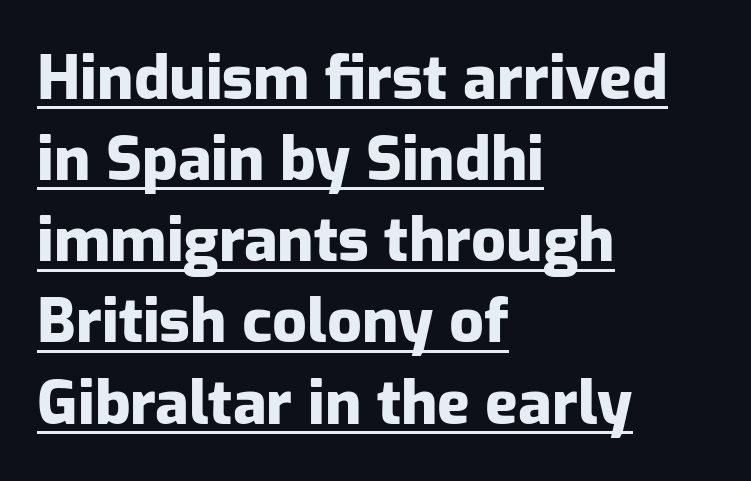
The image shows 61 px heavy sans-serif type, upright; set left-aligned, normal line spacing (1.33x), normal letter spacing, underlined; low stroke contrast and a medium x-height.
